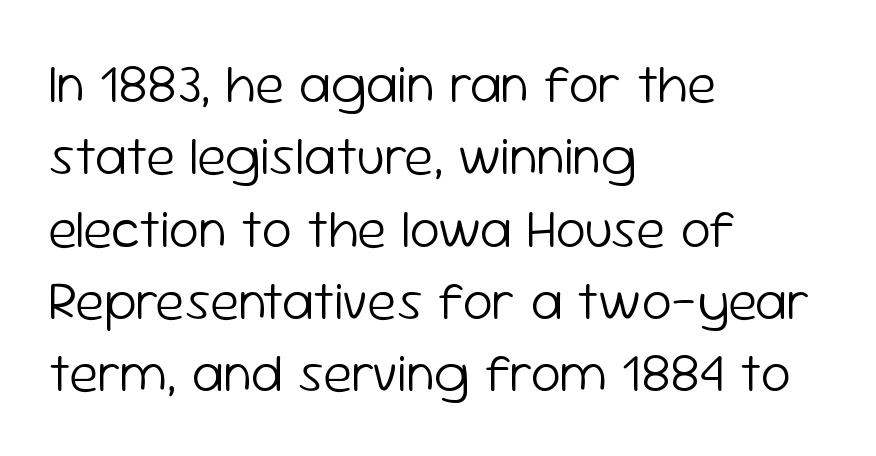
{"serif": "no", "italic": "no", "bold": "no", "weight": "light", "width": "normal", "stroke_contrast": "low", "x_height": "medium", "monospaced": "no", "underline": "no", "align": "left", "line_spacing": "normal", "line_spacing_ratio": 1.34, "letter_spacing": "normal", "letter_spacing_em": 0.0, "glyph_px": 54}
